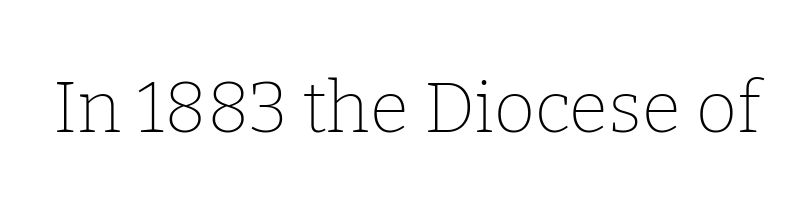
The passage shown has conventional tracking throughout. The letters look calm and open, with moderate or lighter stems. Is this a sans? No — the strokes have serifs. Beneath every word, the page is bare.
